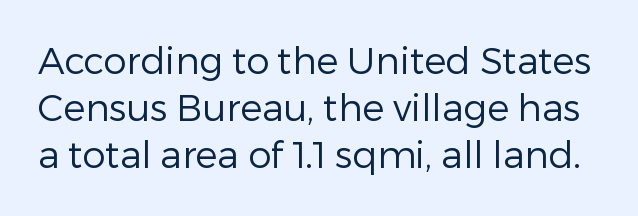
The image shows 37 px regular-weight sans-serif type, upright; set normal line spacing (1.27x), normal letter spacing, not underlined; low stroke contrast and a medium x-height.
